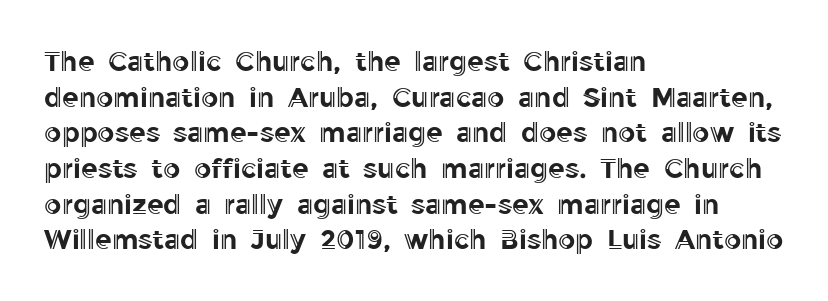
Q: Is the text italic (slanted)? A: No, it is upright.
Q: Is the text underlined? A: No.
Q: How is the paragraph aligned? A: Left-aligned.
Q: Is the spacing between letters normal or unusually wide? A: Normal.
Q: Is the spacing between lines tight, normal or loose? A: Normal.
